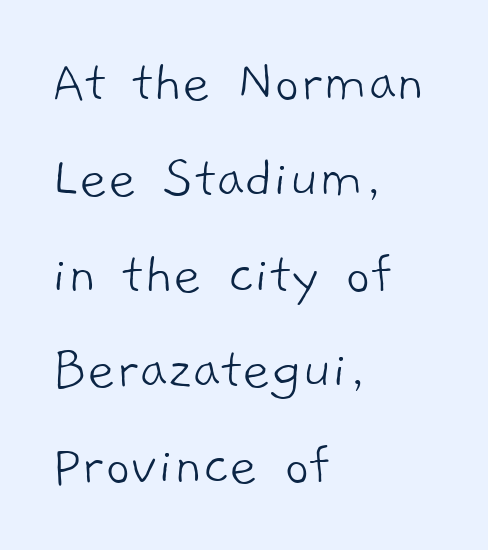
A typesetter would label this face a sans. Underlining? Definitely not there. Note the varied advance widths — an 'i' is clearly narrower than an 'm'. Regular leading. Is the block centered? No — it sits flush against the left margin.
